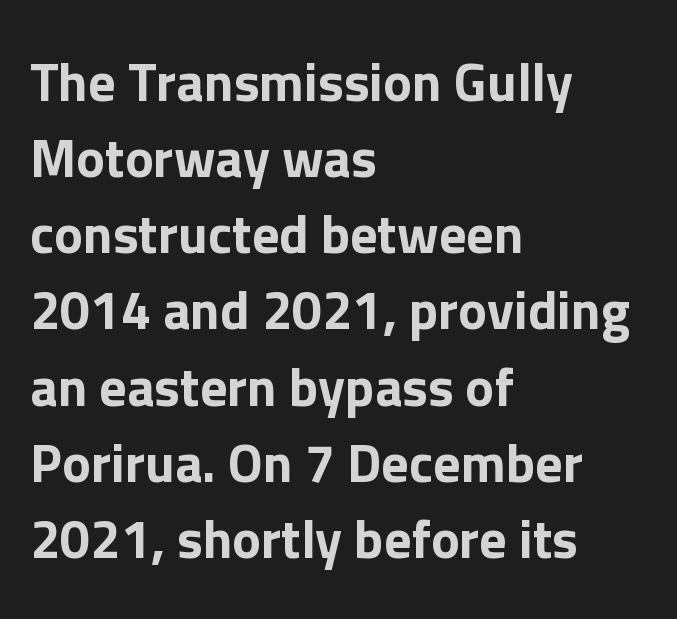
{"serif": "no", "italic": "no", "width": "normal", "stroke_contrast": "low", "x_height": "medium", "monospaced": "no", "underline": "no", "align": "left", "line_spacing": "normal", "line_spacing_ratio": 1.41, "letter_spacing": "normal", "letter_spacing_em": 0.0, "glyph_px": 54}
